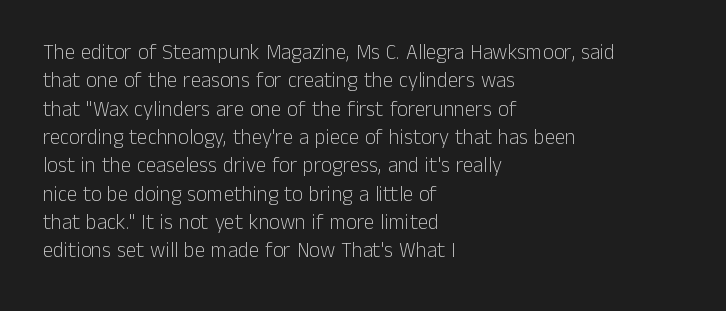
{"italic": "no", "bold": "no", "underline": "no", "align": "left", "line_spacing": "normal", "line_spacing_ratio": 1.35, "letter_spacing": "normal", "letter_spacing_em": 0.0, "glyph_px": 21}
